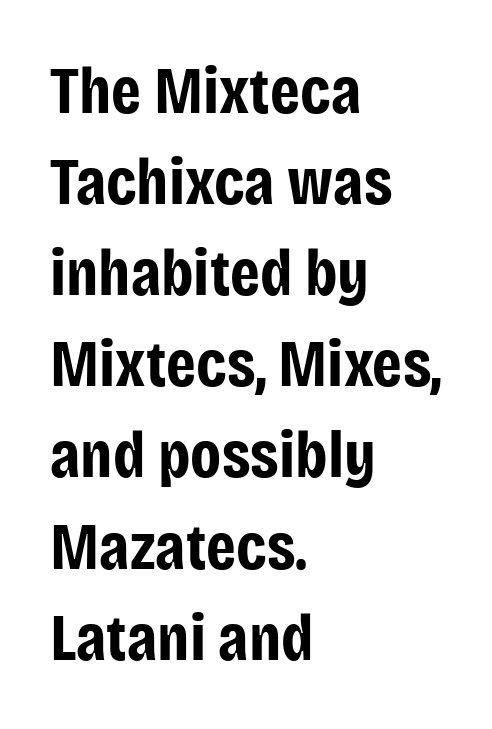
The image shows 67 px bold, condensed sans-serif type, upright; set left-aligned, normal line spacing (1.36x), normal letter spacing, not underlined; low stroke contrast and a large x-height.
